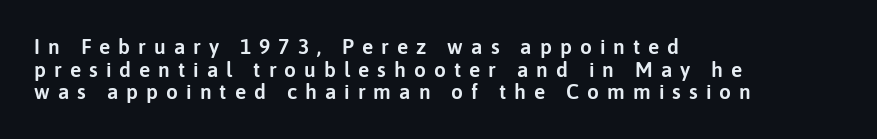
Q: Is the text italic (slanted)? A: No, it is upright.
Q: Is the text underlined? A: No.
Q: How is the paragraph aligned? A: Left-aligned.
Q: Is the spacing between letters normal or unusually wide? A: Unusually wide.
Q: Is the spacing between lines tight, normal or loose? A: Tight.
